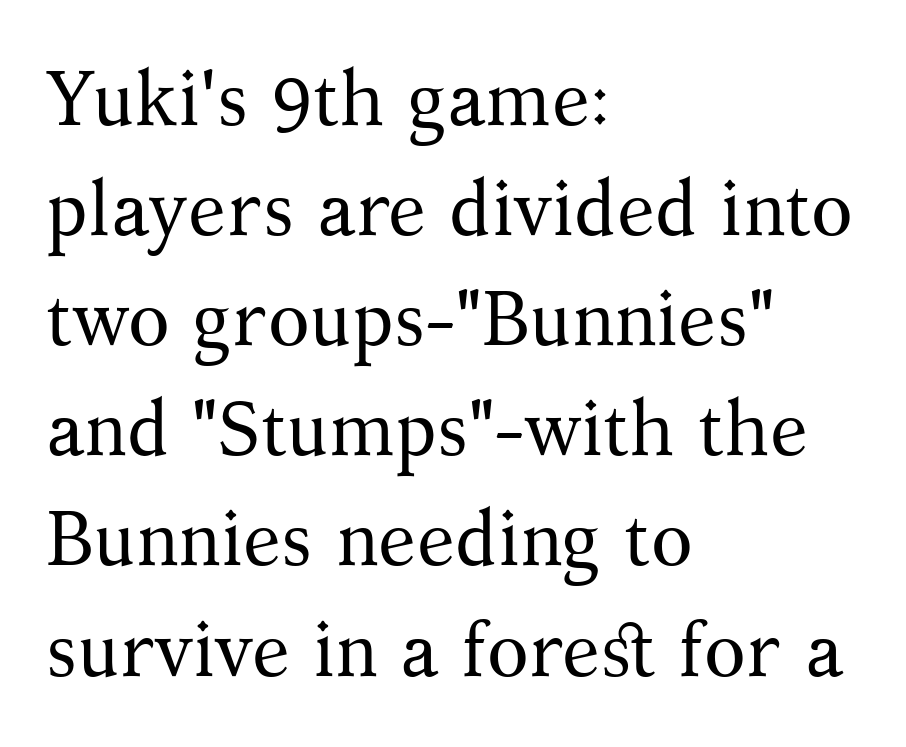
{"serif": "yes", "italic": "no", "bold": "no", "weight": "regular", "width": "normal", "stroke_contrast": "medium", "x_height": "medium", "monospaced": "no", "underline": "no", "align": "left", "line_spacing": "normal", "line_spacing_ratio": 1.43, "letter_spacing": "normal", "letter_spacing_em": 0.0, "glyph_px": 77}
